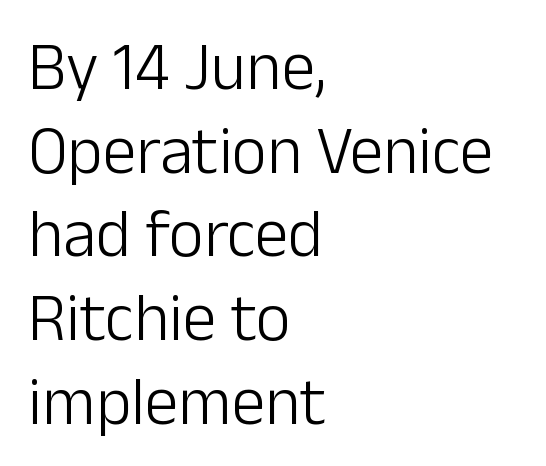
Q: Is the text bold? A: No.
Q: Is the text italic (slanted)? A: No, it is upright.
Q: Is the typeface a serif or a sans-serif typeface? A: Sans-serif.
Q: Is the text underlined? A: No.
Q: How is the paragraph aligned? A: Left-aligned.
Q: Is the spacing between letters normal or unusually wide? A: Normal.
Q: Is the spacing between lines tight, normal or loose? A: Normal.
Q: Width (condensed, normal, or wide)? A: Normal.
Q: Stroke contrast? A: Low.
Q: x-height? A: Medium.
Q: Monospaced? A: No.
